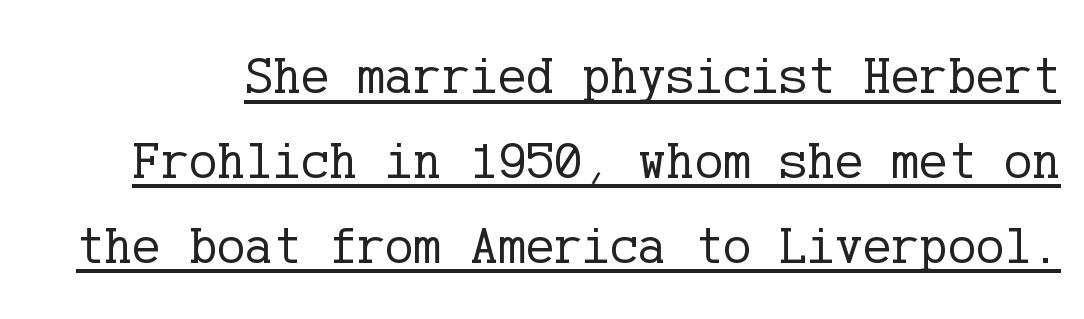
{"serif": "yes", "italic": "no", "bold": "no", "weight": "regular", "width": "normal", "stroke_contrast": "low", "x_height": "medium", "underline": "yes", "line_spacing": "normal", "line_spacing_ratio": 1.6, "letter_spacing": "normal", "letter_spacing_em": 0.0, "glyph_px": 53}
